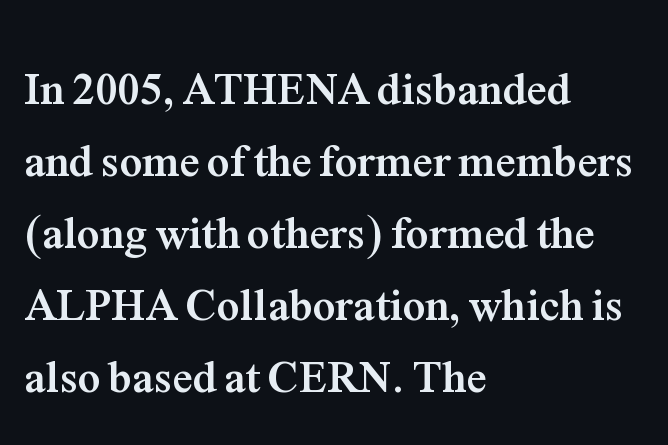
The rendering uses natural spacing where letterforms have individual widths. Line starts are locked; line ends wander. Check where the strokes stop: tiny serifs finish them off. Summary of weight: heavy, a full bold. Has an underline been added? It has not.
